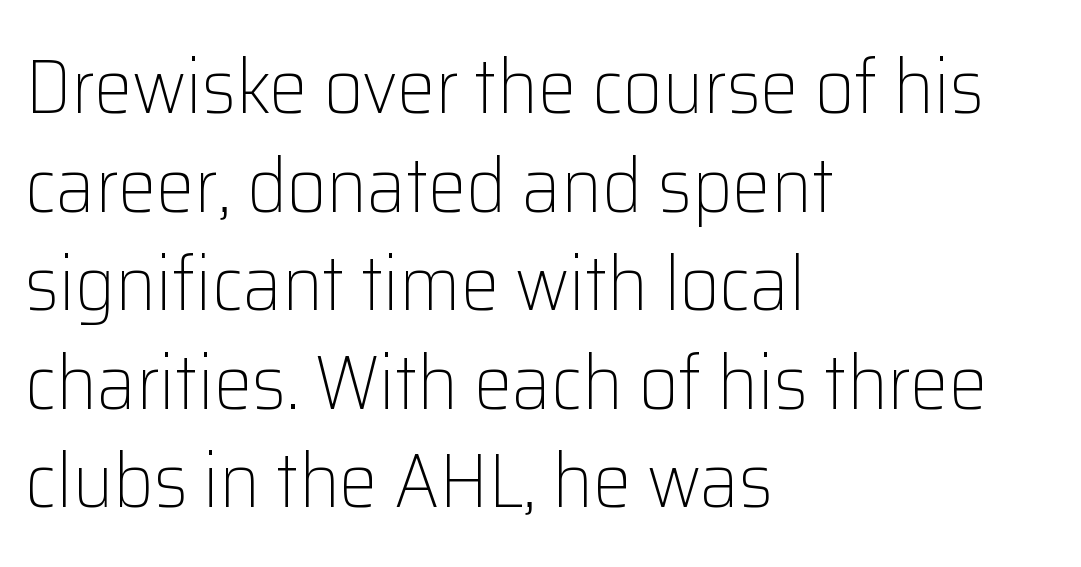
Q: Is the text bold? A: No.
Q: Is the text italic (slanted)? A: No, it is upright.
Q: Is the typeface a serif or a sans-serif typeface? A: Sans-serif.
Q: Is the text underlined? A: No.
Q: How is the paragraph aligned? A: Left-aligned.
Q: Is the spacing between letters normal or unusually wide? A: Normal.
Q: Is the spacing between lines tight, normal or loose? A: Normal.
Q: Width (condensed, normal, or wide)? A: Normal.
Q: Stroke contrast? A: Low.
Q: x-height? A: Medium.
Q: Monospaced? A: No.
